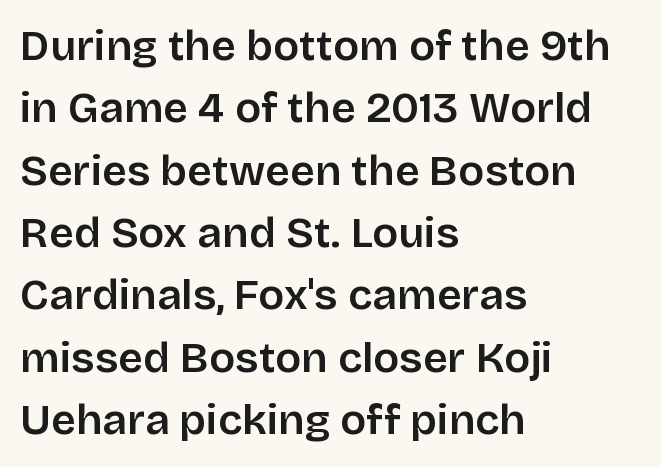
The image shows 43 px semibold sans-serif type, upright; set left-aligned, normal line spacing (1.45x), normal letter spacing, not underlined; low stroke contrast and a large x-height.
